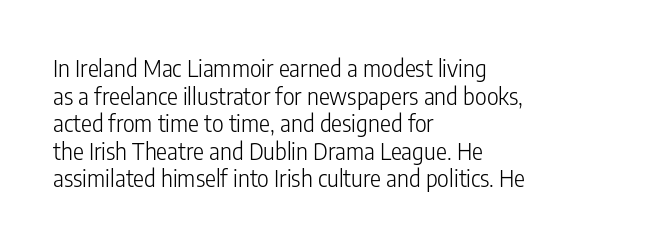
Q: Is the text bold? A: No.
Q: Is the text italic (slanted)? A: No, it is upright.
Q: Is the text underlined? A: No.
Q: How is the paragraph aligned? A: Left-aligned.
Q: Is the spacing between letters normal or unusually wide? A: Normal.
